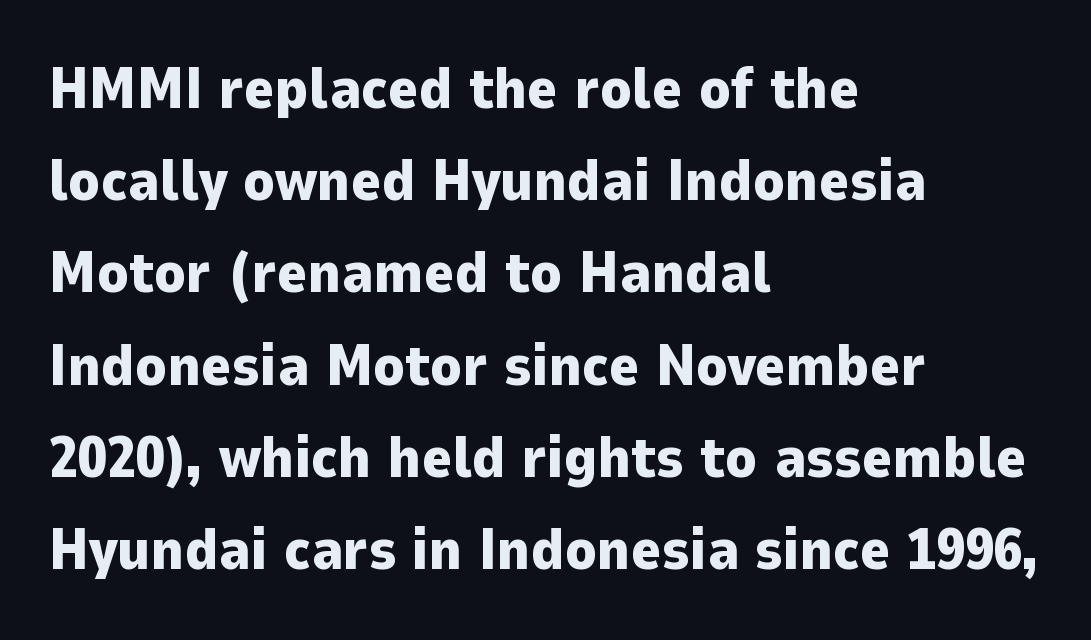
The type is set solid horizontally, with unmodified tracking. The passage shown is emphatically bold. Vertical strokes here are truly vertical. Quick note: underline off.
